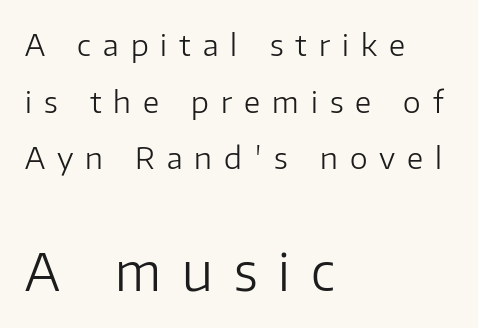
The image shows 52 px light sans-serif type, upright; set left-aligned, line spacing 1.89x, unusually wide letter spacing (+0.4 em), not underlined; the second (bottom) block is 1.73x larger; low stroke contrast and a medium x-height.
